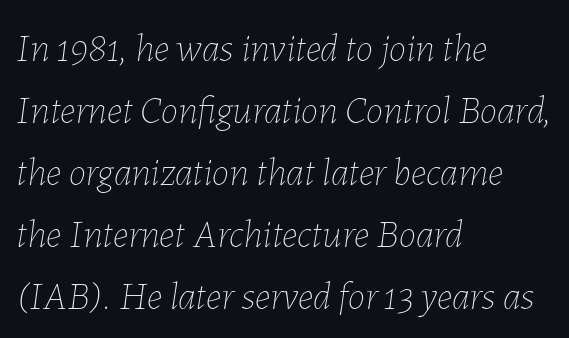
The image shows 39 px thin type, italic (leaning right); set left-aligned, normal line spacing (1.59x), normal letter spacing, not underlined; low stroke contrast and a medium x-height.
